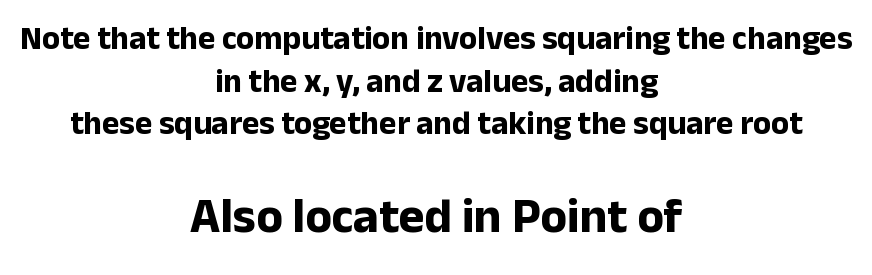
{"serif": "no", "italic": "no", "bold": "yes", "weight": "bold", "width": "normal", "stroke_contrast": "low", "x_height": "medium", "monospaced": "no", "underline": "no", "align": "center", "line_spacing": "normal", "line_spacing_ratio": 1.29, "letter_spacing": "normal", "letter_spacing_em": 0.0, "larger_block": "second", "size_ratio": 1.48, "glyph_px": 49}
